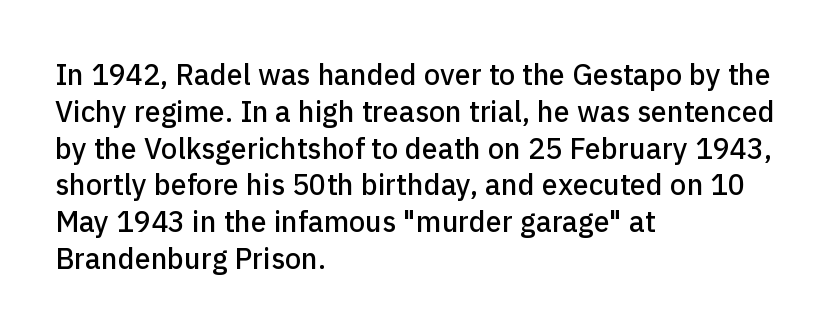
Students, note that the glyphs here touch the page at normal intervals. Lines of text with bare space underneath. Think of a printed novel: that variable character pitch is what you see here. Look at the bottom of the vertical strokes: they stop flat, with no serifs.
